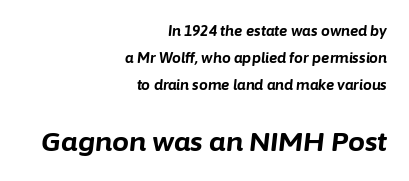
{"italic": "yes", "lean": "right", "slant_degrees": 6, "bold": "yes", "underline": "no", "align": "right", "line_spacing": "loose", "line_spacing_ratio": 1.94, "letter_spacing": "normal", "letter_spacing_em": 0.0, "larger_block": "second", "size_ratio": 1.93, "glyph_px": 27}
